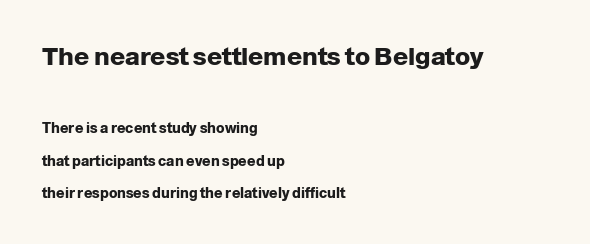
Q: Is the text bold? A: Yes.
Q: Is the text italic (slanted)? A: No, it is upright.
Q: Is the text underlined? A: No.
Q: How is the paragraph aligned? A: Left-aligned.
Q: Is the spacing between letters normal or unusually wide? A: Normal.
Q: Is the spacing between lines tight, normal or loose? A: Loose.
Q: Which block of text is set in a larger size, the first (top) or the second (bottom)? A: The first (top) one.
